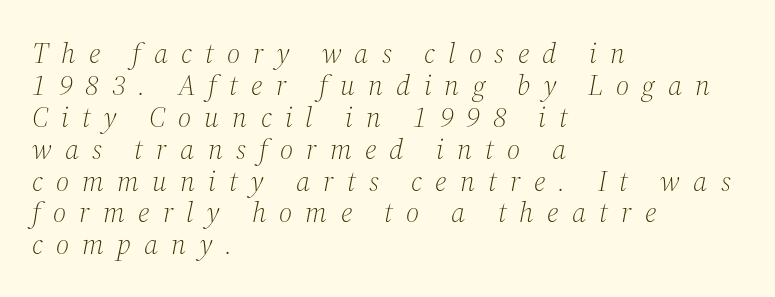
Q: Is the text bold? A: No.
Q: Is the text italic (slanted)? A: Yes, it leans right by about 12 degrees.
Q: Is the typeface a serif or a sans-serif typeface? A: Serif.
Q: Is the text underlined? A: No.
Q: How is the paragraph aligned? A: Left-aligned.
Q: Is the spacing between letters normal or unusually wide? A: Unusually wide.
Q: Is the spacing between lines tight, normal or loose? A: Tight.
Q: Width (condensed, normal, or wide)? A: Normal.
Q: Stroke contrast? A: Medium.
Q: x-height? A: Medium.
Q: Monospaced? A: No.
